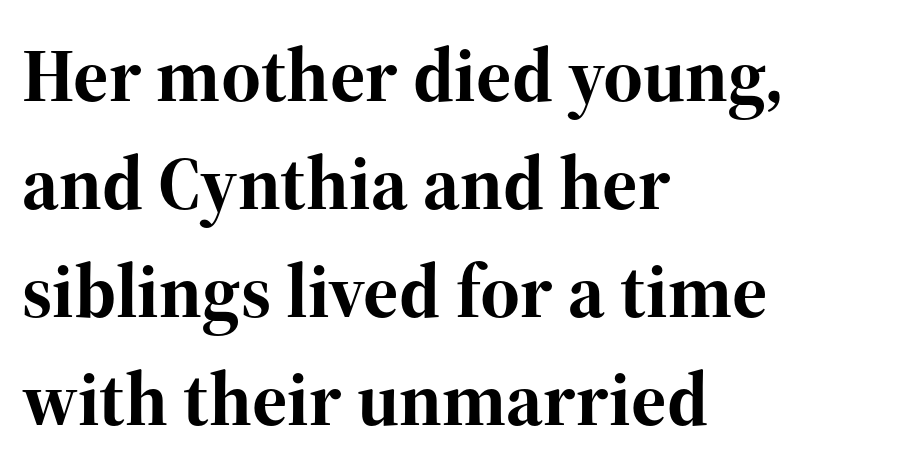
{"serif": "yes", "italic": "no", "bold": "yes", "weight": "bold", "width": "normal", "stroke_contrast": "high", "x_height": "medium", "monospaced": "no", "underline": "no", "align": "left", "line_spacing": "normal", "line_spacing_ratio": 1.42, "letter_spacing": "normal", "letter_spacing_em": 0.0, "glyph_px": 76}
